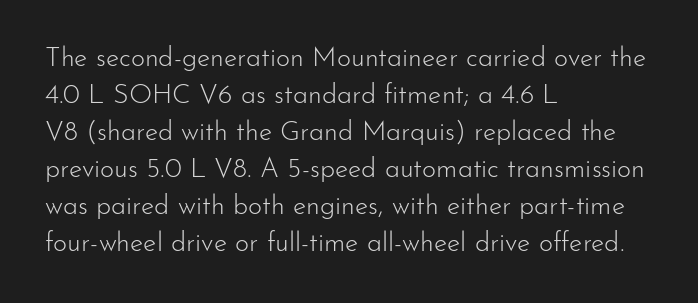
Reading down the block, your eye returns to a fixed left position each line. Tall strokes in this sample are plumb rather than angled. The rendering uses a moderate line-height, typical for paragraphs. This is not heavy type; no bold has been used. Any mark beneath the type? The region is blank. Each word holds together tightly as a unit, with standard inter-letter gaps.
